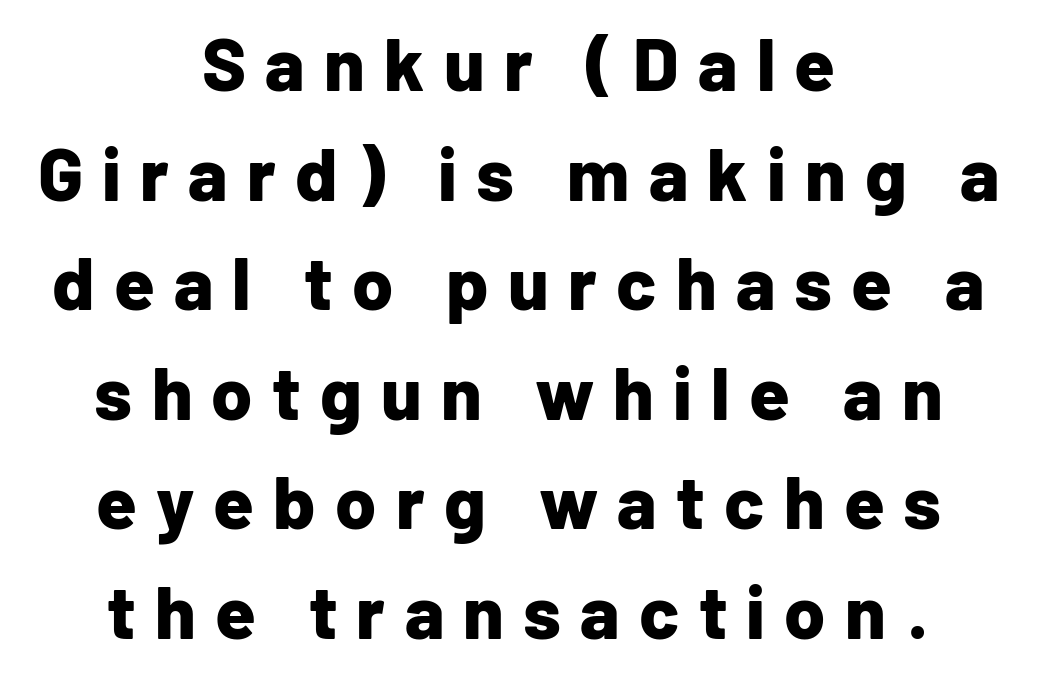
{"serif": "no", "italic": "no", "bold": "yes", "weight": "bold", "width": "normal", "stroke_contrast": "low", "x_height": "medium", "monospaced": "no", "underline": "no", "align": "center", "line_spacing": "normal", "line_spacing_ratio": 1.48, "letter_spacing": "wide", "letter_spacing_em": 0.26, "glyph_px": 74}
